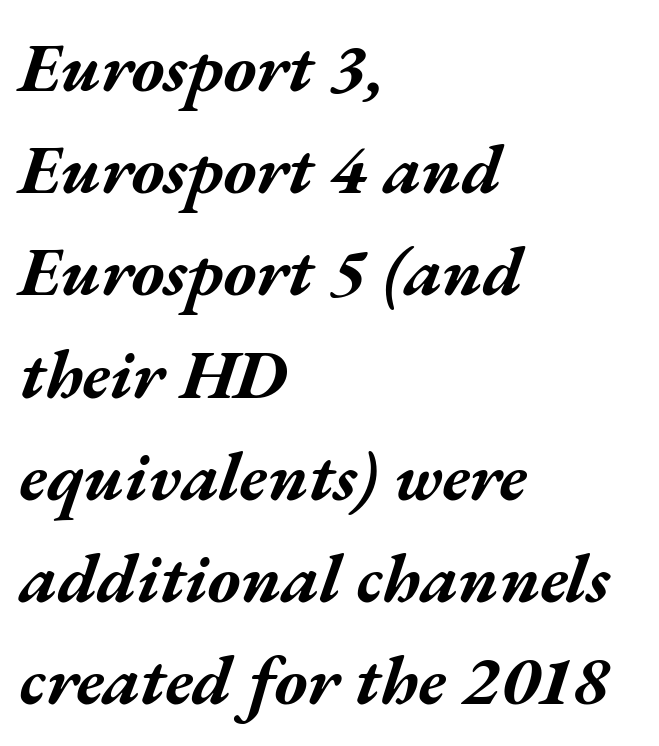
The rendering uses natural spacing where letterforms have individual widths. The rendering keeps characters at their native spacing. A bare baseline throughout the passage. Quick note: interline space is typical. The specimen reads as italic at a glance.
